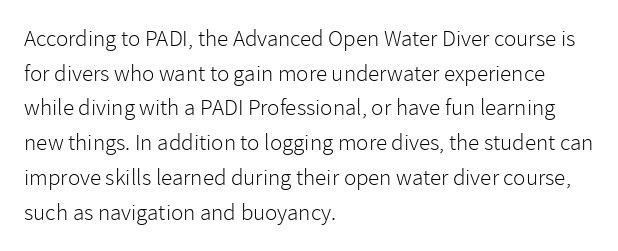
The image shows 23 px text type, upright; set left-aligned, normal line spacing (1.51x), normal letter spacing, not underlined.
